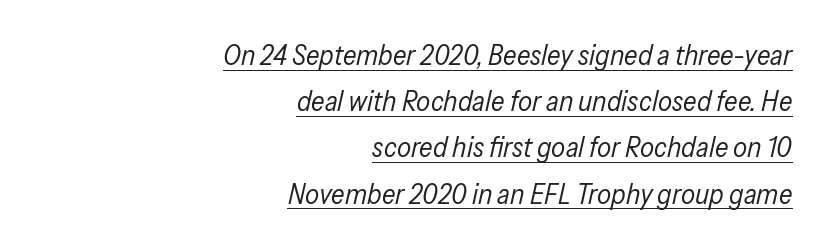
There is no visible air inserted between adjacent glyphs. Each line of the rendering has a horizontal stroke beneath the glyphs. There's an unmistakable incline to the writing here. The paragraph has a hard right edge and a soft left edge. On a weight scale, this lands at 450 or below.
